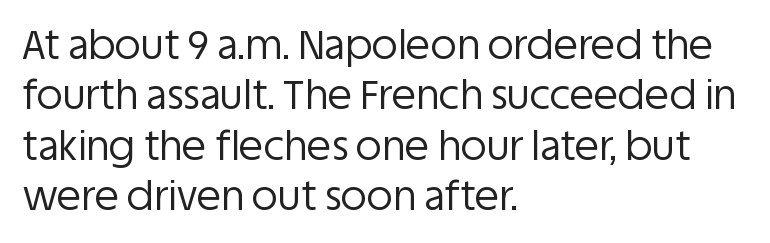
The image shows 40 px regular-weight sans-serif type, upright; set left-aligned, normal line spacing (1.26x), normal letter spacing, not underlined; low stroke contrast and a large x-height.
